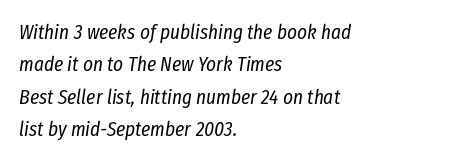
Q: Is the text bold? A: No.
Q: Is the text italic (slanted)? A: Yes, it leans right by about 8 degrees.
Q: Is the text underlined? A: No.
Q: How is the paragraph aligned? A: Left-aligned.
Q: Is the spacing between letters normal or unusually wide? A: Normal.
Q: Is the spacing between lines tight, normal or loose? A: Normal.
